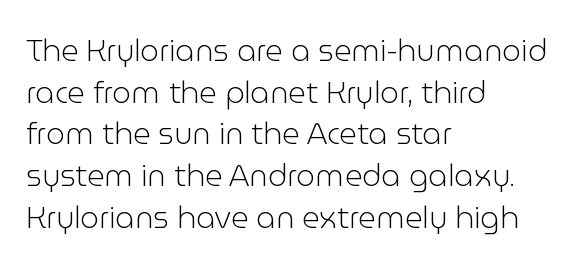
The image shows 30 px light sans-serif type, upright; set left-aligned, normal line spacing (1.39x), normal letter spacing, not underlined; low stroke contrast and a medium x-height.
